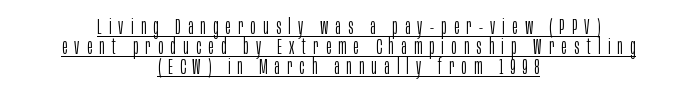
Q: Is the text bold? A: No.
Q: Is the text italic (slanted)? A: No, it is upright.
Q: Is the text underlined? A: Yes.
Q: How is the paragraph aligned? A: Centered.
Q: Is the spacing between letters normal or unusually wide? A: Unusually wide.
Q: Is the spacing between lines tight, normal or loose? A: Tight.
